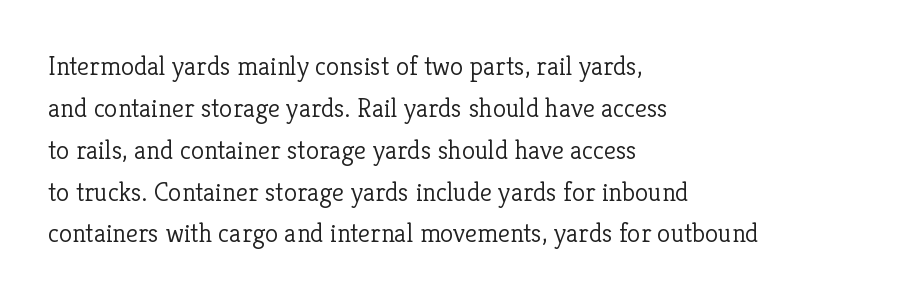
The image shows 27 px text type, upright; set left-aligned, normal line spacing (1.55x), normal letter spacing, not underlined.
